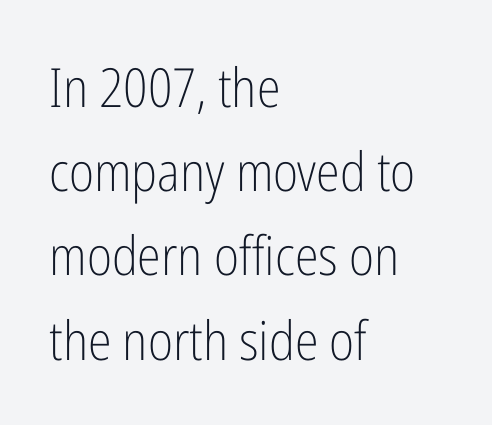
Q: Is the text bold? A: No.
Q: Is the text italic (slanted)? A: No, it is upright.
Q: Is the typeface a serif or a sans-serif typeface? A: Sans-serif.
Q: Is the text underlined? A: No.
Q: How is the paragraph aligned? A: Left-aligned.
Q: Is the spacing between letters normal or unusually wide? A: Normal.
Q: Is the spacing between lines tight, normal or loose? A: Normal.
Q: Width (condensed, normal, or wide)? A: Condensed.
Q: Stroke contrast? A: Low.
Q: x-height? A: Medium.
Q: Monospaced? A: No.
